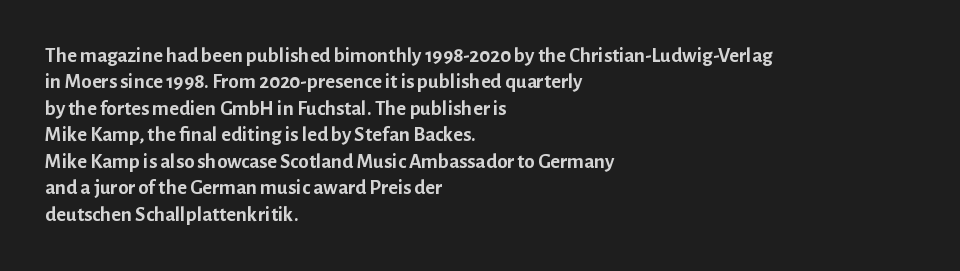
Q: Is the text bold? A: Yes.
Q: Is the text italic (slanted)? A: No, it is upright.
Q: Is the text underlined? A: No.
Q: How is the paragraph aligned? A: Left-aligned.
Q: Is the spacing between letters normal or unusually wide? A: Normal.
Q: Is the spacing between lines tight, normal or loose? A: Normal.
